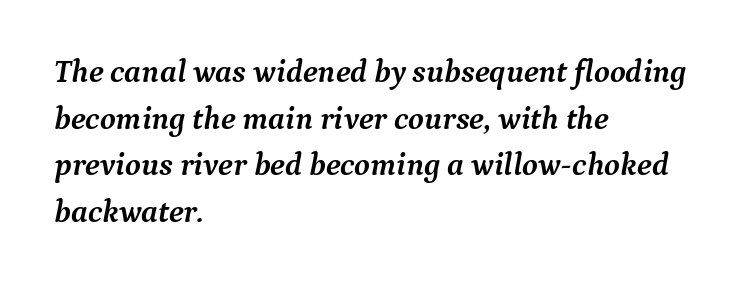
{"serif": "yes", "italic": "yes", "lean": "right", "slant_degrees": 9, "bold": "yes", "weight": "semibold", "width": "normal", "stroke_contrast": "medium", "x_height": "medium", "monospaced": "no", "underline": "no", "align": "left", "line_spacing": "normal", "line_spacing_ratio": 1.46, "letter_spacing": "normal", "letter_spacing_em": 0.0, "glyph_px": 32}
